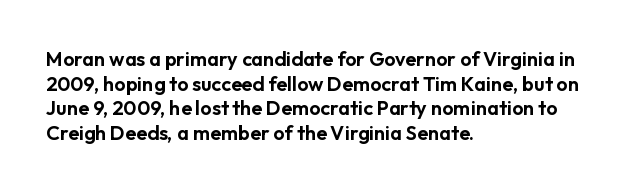
Here the glyphs are tracked normally, forming tight word shapes. The baseline area is clear. Ascenders rise straight up at ninety degrees. These lines stack with their left ends in a neat column.
